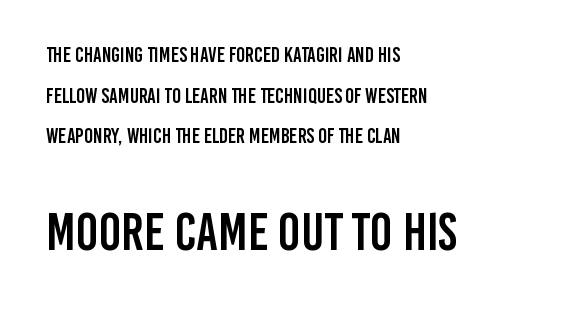
The image shows 53 px condensed sans-serif type, upright; set left-aligned, loose line spacing (1.93x), normal letter spacing, not underlined; the second (bottom) block is 2.52x larger; low stroke contrast and a large x-height.
